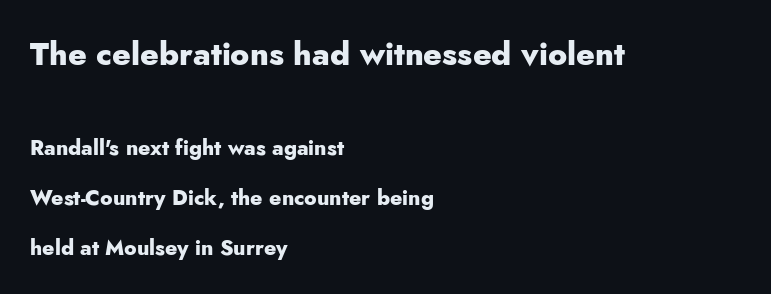
{"serif": "no", "italic": "no", "bold": "yes", "weight": "heavy", "width": "normal", "stroke_contrast": "low", "x_height": "small", "monospaced": "no", "underline": "no", "align": "left", "line_spacing": "loose", "line_spacing_ratio": 2.39, "letter_spacing": "normal", "letter_spacing_em": 0.0, "larger_block": "first", "size_ratio": 1.52, "glyph_px": 32}
